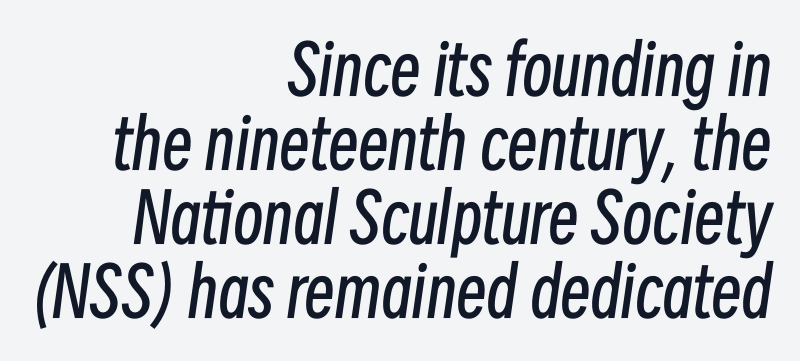
{"italic": "yes", "lean": "right", "slant_degrees": 8, "bold": "no", "weight": "regular", "width": "condensed", "stroke_contrast": "low", "x_height": "medium", "monospaced": "no", "underline": "no", "align": "right", "line_spacing": "tight", "line_spacing_ratio": 1.09, "letter_spacing": "normal", "letter_spacing_em": 0.0, "glyph_px": 68}
